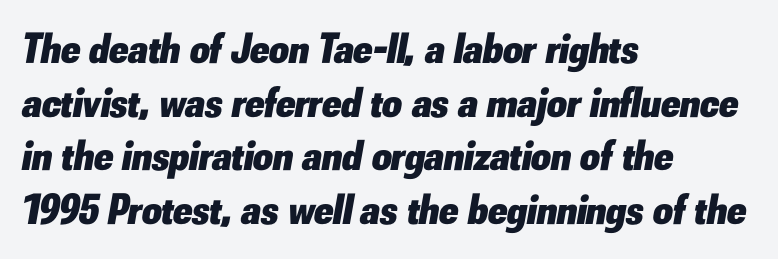
Q: Is the text bold? A: Yes.
Q: Is the text italic (slanted)? A: Yes, it leans right by about 10 degrees.
Q: Is the text underlined? A: No.
Q: How is the paragraph aligned? A: Left-aligned.
Q: Is the spacing between letters normal or unusually wide? A: Normal.
Q: Is the spacing between lines tight, normal or loose? A: Normal.
Q: Width (condensed, normal, or wide)? A: Normal.
Q: Stroke contrast? A: Low.
Q: x-height? A: Small.
Q: Monospaced? A: No.
